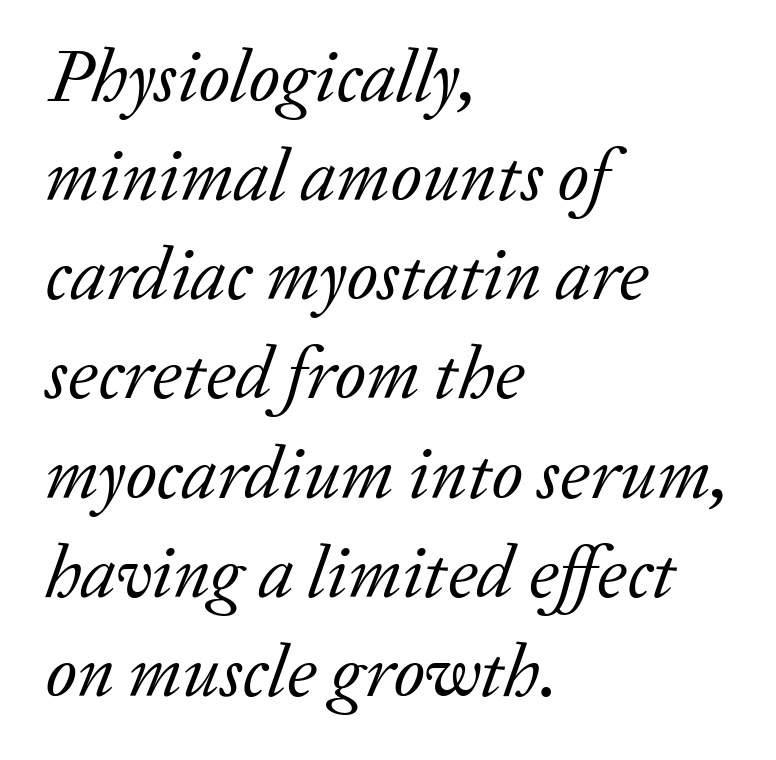
Is this a fixed-width face? No — the glyphs have proportional, varying widths. The text block is weighted toward the left margin, trailing off unevenly rightward. Rendered with sloped, italic letterforms. Decoration check: the copy has no underline. Font category for this specimen: serif. Spacing between characters is what you'd get straight out of the box.
